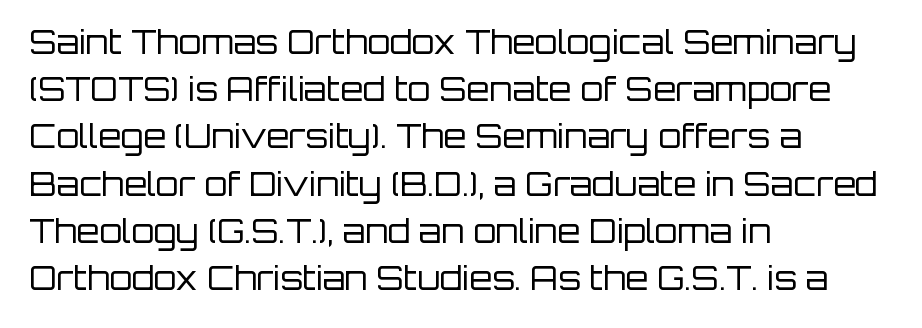
Q: Is the text bold? A: No.
Q: Is the text italic (slanted)? A: No, it is upright.
Q: Is the typeface a serif or a sans-serif typeface? A: Sans-serif.
Q: Is the text underlined? A: No.
Q: How is the paragraph aligned? A: Left-aligned.
Q: Is the spacing between letters normal or unusually wide? A: Normal.
Q: Is the spacing between lines tight, normal or loose? A: Normal.
Q: Width (condensed, normal, or wide)? A: Normal.
Q: Stroke contrast? A: Low.
Q: x-height? A: Large.
Q: Monospaced? A: No.
